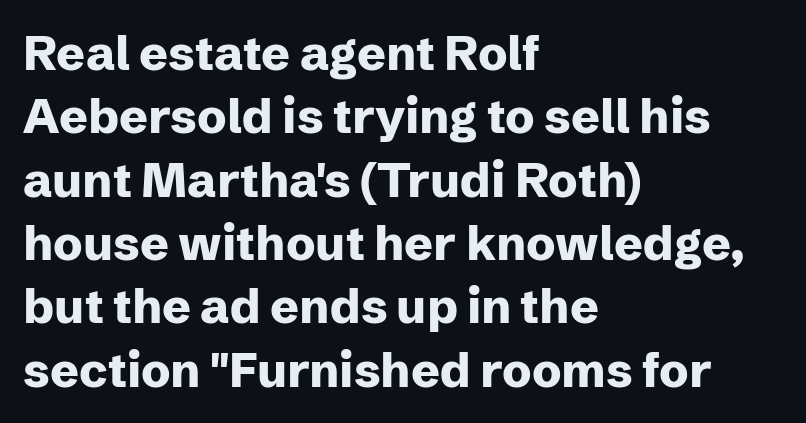
Q: Is the text bold? A: Yes.
Q: Is the text italic (slanted)? A: No, it is upright.
Q: Is the typeface a serif or a sans-serif typeface? A: Sans-serif.
Q: Is the text underlined? A: No.
Q: How is the paragraph aligned? A: Left-aligned.
Q: Is the spacing between letters normal or unusually wide? A: Normal.
Q: Is the spacing between lines tight, normal or loose? A: Normal.
Q: Width (condensed, normal, or wide)? A: Normal.
Q: Stroke contrast? A: Low.
Q: x-height? A: Medium.
Q: Monospaced? A: No.
